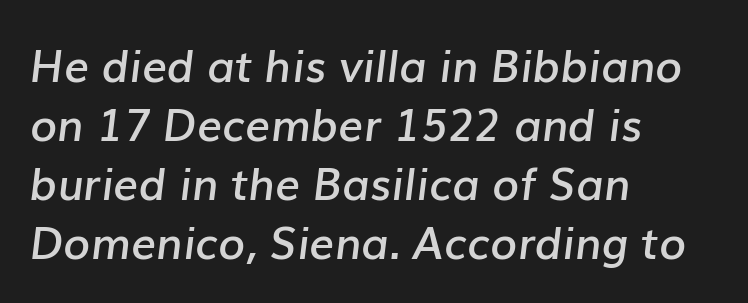
{"italic": "yes", "lean": "right", "slant_degrees": 7, "bold": "semi", "weight": "semibold", "width": "normal", "stroke_contrast": "low", "x_height": "medium", "monospaced": "no", "underline": "no", "align": "left", "line_spacing": "normal", "line_spacing_ratio": 1.34, "letter_spacing": "normal", "letter_spacing_em": 0.0, "glyph_px": 44}
